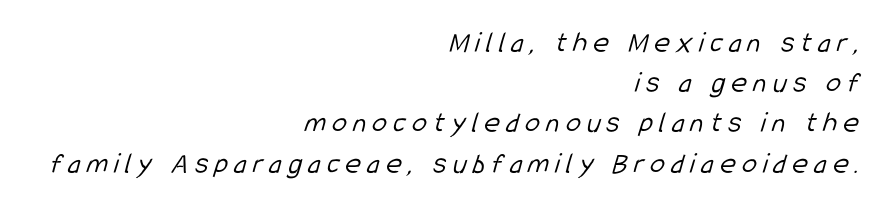
{"serif": "no", "bold": "no", "weight": "light", "width": "condensed", "stroke_contrast": "low", "x_height": "medium", "monospaced": "no", "underline": "no", "align": "right", "line_spacing": "normal", "line_spacing_ratio": 1.34, "letter_spacing": "wide", "letter_spacing_em": 0.21, "glyph_px": 30}
